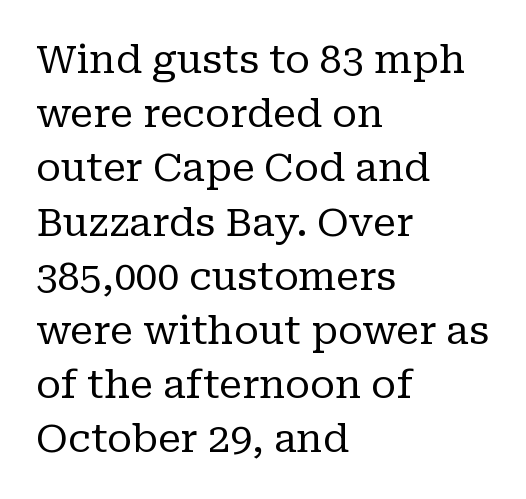
{"serif": "yes", "italic": "no", "bold": "no", "weight": "regular", "width": "normal", "stroke_contrast": "low", "x_height": "medium", "monospaced": "no", "underline": "no", "align": "left", "line_spacing": "normal", "line_spacing_ratio": 1.39, "letter_spacing": "normal", "letter_spacing_em": 0.0, "glyph_px": 39}
